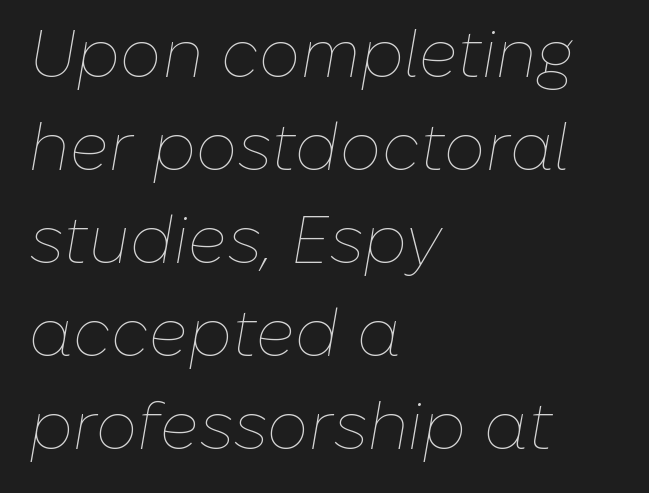
Q: Is the text bold? A: No.
Q: Is the text italic (slanted)? A: Yes, it leans right by about 10 degrees.
Q: Is the text underlined? A: No.
Q: How is the paragraph aligned? A: Left-aligned.
Q: Is the spacing between letters normal or unusually wide? A: Normal.
Q: Is the spacing between lines tight, normal or loose? A: Normal.
Q: Width (condensed, normal, or wide)? A: Normal.
Q: Stroke contrast? A: Low.
Q: x-height? A: Medium.
Q: Monospaced? A: No.
